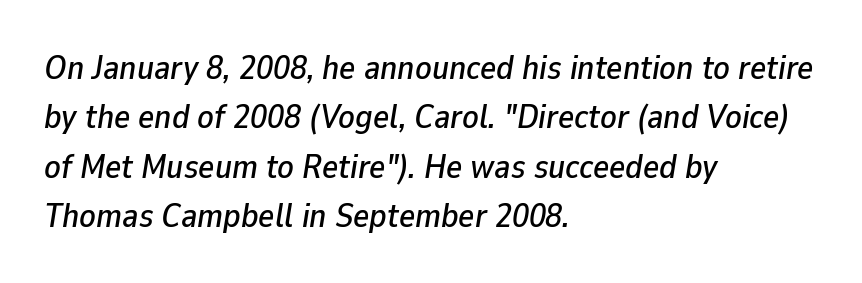
Q: Is the text italic (slanted)? A: Yes, it leans right by about 9 degrees.
Q: Is the text underlined? A: No.
Q: How is the paragraph aligned? A: Left-aligned.
Q: Is the spacing between letters normal or unusually wide? A: Normal.
Q: Is the spacing between lines tight, normal or loose? A: Normal.
Q: Width (condensed, normal, or wide)? A: Normal.
Q: Stroke contrast? A: Low.
Q: x-height? A: Medium.
Q: Monospaced? A: No.
